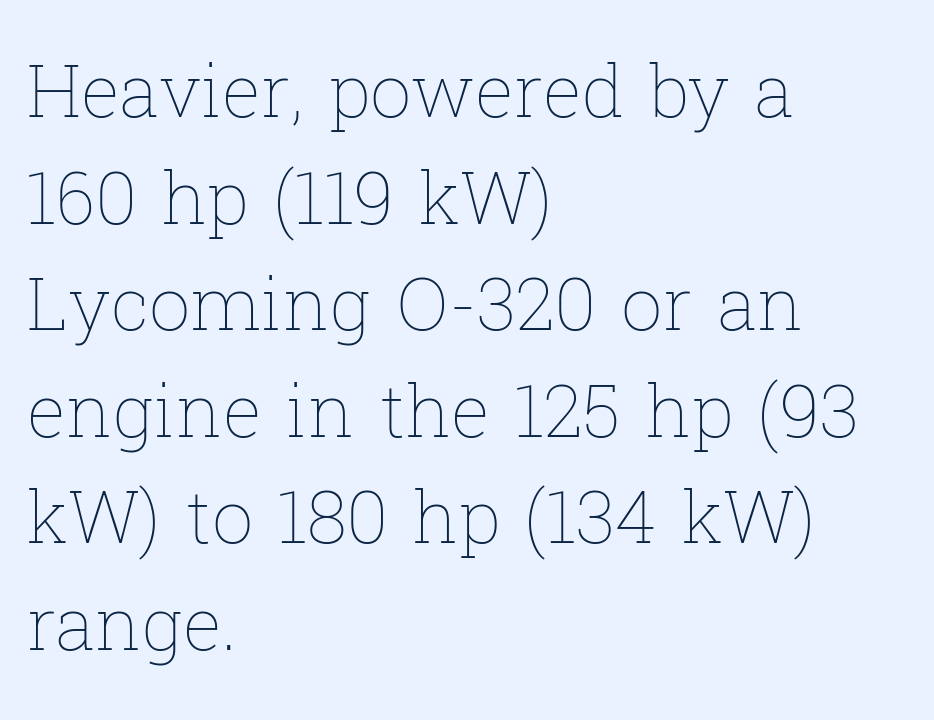
The baseline area is clear. One-word summary of the alignment: left. Each word holds together tightly as a unit, with standard inter-letter gaps. This is not heavy type; no bold has been used.
